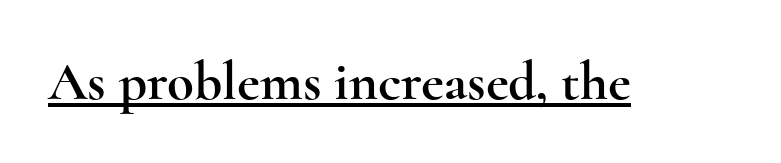
{"serif": "yes", "italic": "no", "width": "wide", "x_height": "small", "monospaced": "no", "underline": "yes", "letter_spacing": "normal", "letter_spacing_em": 0.0, "glyph_px": 55}
